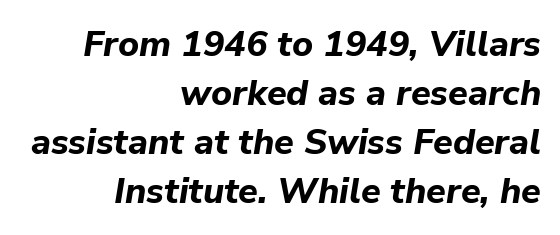
The image shows 36 px bold type, italic (leaning right); set right-aligned, normal line spacing (1.36x), normal letter spacing, not underlined; low stroke contrast and a medium x-height.
